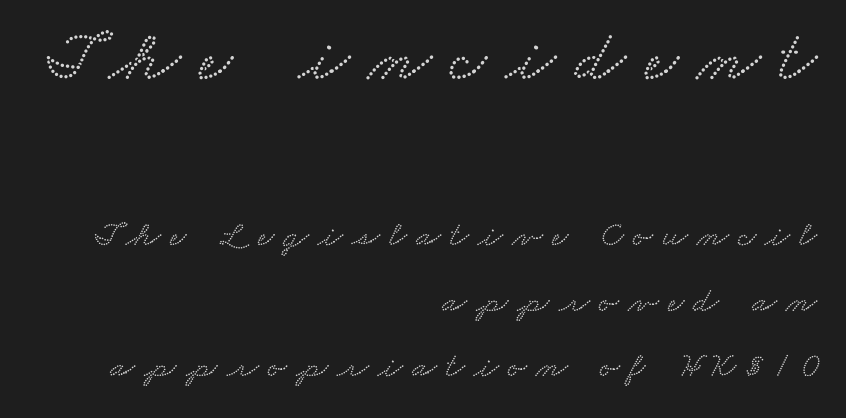
{"serif": "yes", "width": "wide", "stroke_contrast": "low", "x_height": "small", "monospaced": "no", "underline": "no", "align": "right", "line_spacing_ratio": 1.82, "letter_spacing": "wide", "letter_spacing_em": 0.26, "larger_block": "first", "size_ratio": 2.03, "glyph_px": 73}
